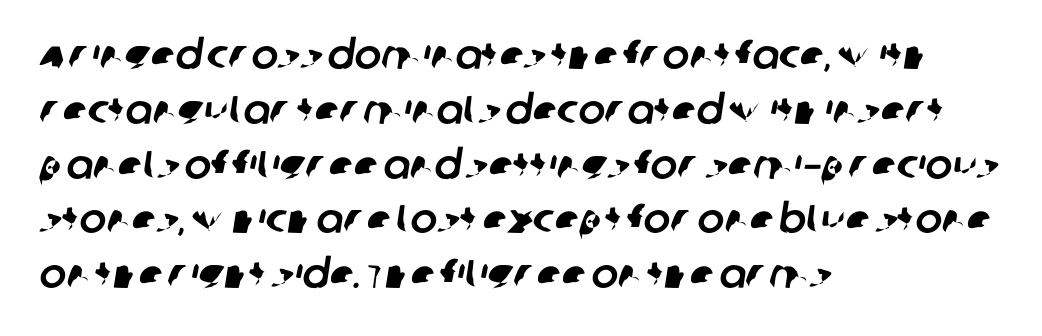
The image shows 40 px sans-serif type; set left-aligned, normal line spacing (1.37x), normal letter spacing, not underlined; low stroke contrast and a large x-height.
